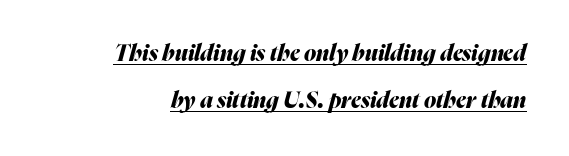
The image shows 22 px bold type, italic (leaning right); set loose line spacing (2.12x), normal letter spacing, underlined.
